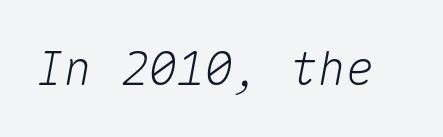
The image shows 47 px text type, italic (leaning right), monospaced; set normal letter spacing, not underlined; medium stroke contrast and a medium x-height.
